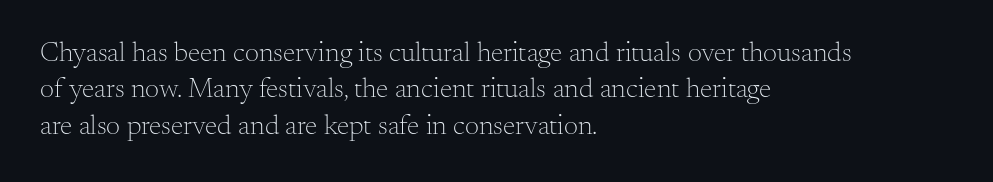
The image shows 28 px light serif type, upright; set left-aligned, normal line spacing (1.3x), normal letter spacing, not underlined; medium stroke contrast and a small x-height.
